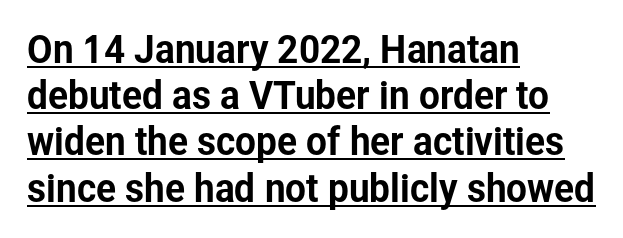
The image shows 37 px sans-serif type, upright; set left-aligned, normal line spacing (1.25x), normal letter spacing, underlined; low stroke contrast and a medium x-height.
